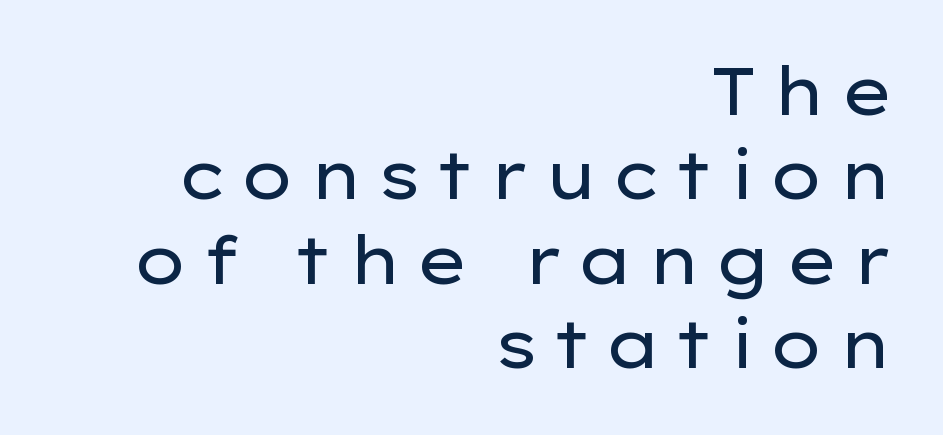
{"serif": "no", "italic": "no", "bold": "no", "weight": "regular", "width": "wide", "stroke_contrast": "low", "x_height": "medium", "monospaced": "no", "underline": "no", "align": "right", "line_spacing": "normal", "line_spacing_ratio": 1.28, "glyph_px": 66}
